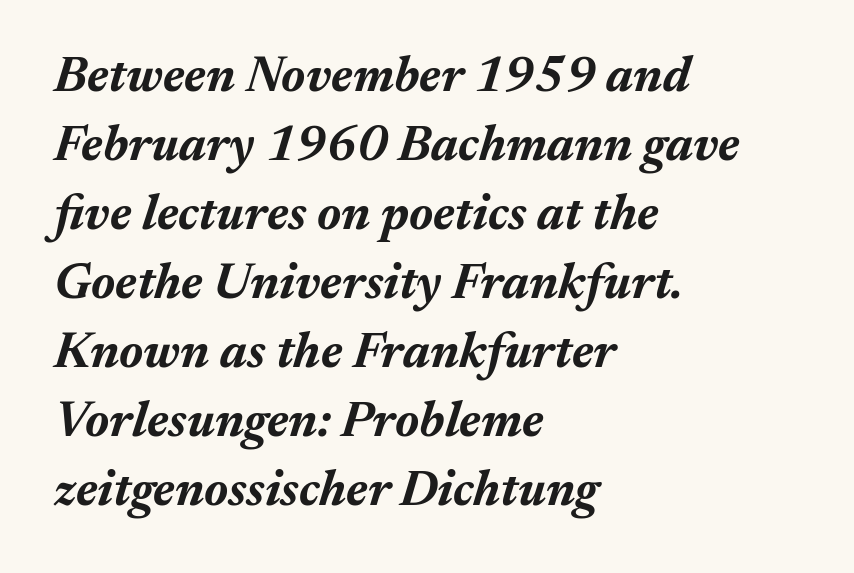
The image shows 50 px bold type, italic (leaning right); set left-aligned, normal line spacing (1.38x), normal letter spacing, not underlined; medium stroke contrast and a medium x-height.
